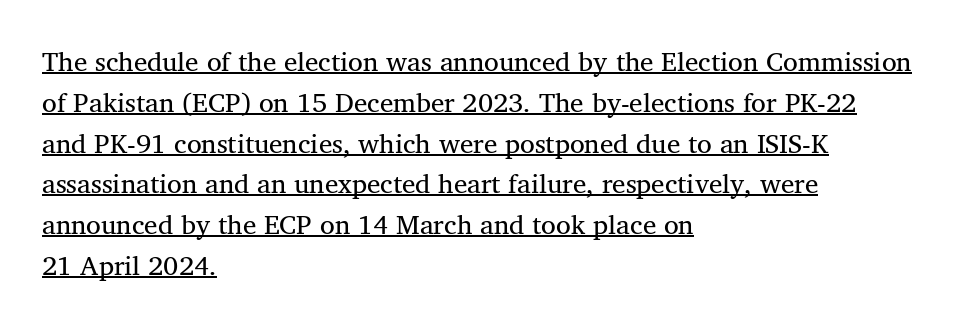
{"bold": "no", "underline": "yes", "align": "left", "line_spacing": "normal", "line_spacing_ratio": 1.51, "letter_spacing": "normal", "letter_spacing_em": 0.0, "glyph_px": 27}
